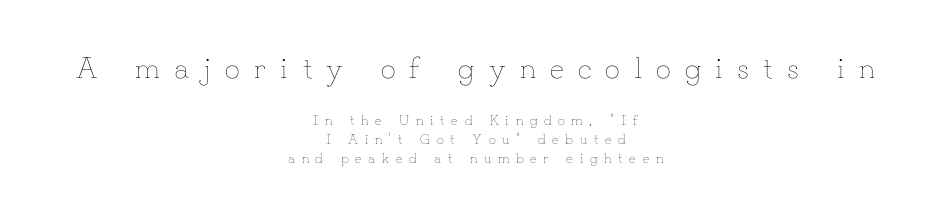
The image shows 30 px thin type, upright; set centered, normal line spacing (1.37x), unusually wide letter spacing (+0.47 em), not underlined; the first (top) block is 2.14x larger; low stroke contrast and a small x-height.
